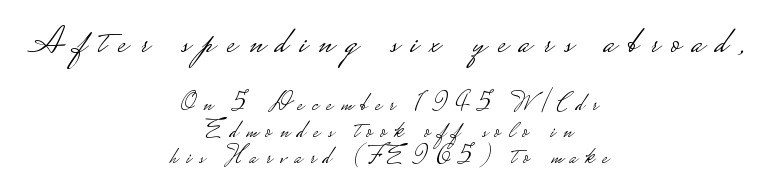
Q: Is the text bold? A: No.
Q: Is the text italic (slanted)? A: Yes.
Q: Is the typeface a serif or a sans-serif typeface? A: Sans-serif.
Q: Is the text underlined? A: No.
Q: How is the paragraph aligned? A: Centered.
Q: Is the spacing between letters normal or unusually wide? A: Unusually wide.
Q: Is the spacing between lines tight, normal or loose? A: Tight.
Q: Which block of text is set in a larger size, the first (top) or the second (bottom)? A: The first (top) one.
Q: Width (condensed, normal, or wide)? A: Wide.
Q: Stroke contrast? A: Low.
Q: Monospaced? A: No.
